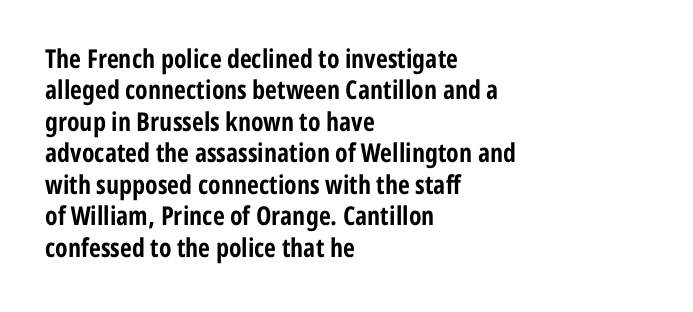
Posture: straight, roman, zero tilt. A student would call this left alignment; a typographer would say flush left, rag right. Rule under the text: the space is simply empty. Between one letter and the next there's only the usual sliver of space. Plenty of ink on the page — the face is bold.
